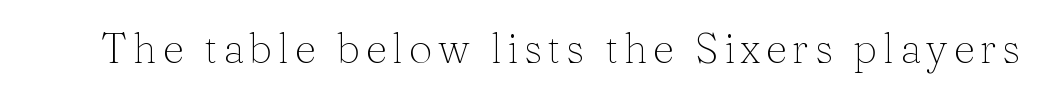
This sample uses an upright cut, with every glyph sitting square on the baseline. Weight: regular or lighter. Here the designer chose a conventional face with non-uniform glyph widths. The glyphs are unaccompanied by any horizontal stroke below them.
